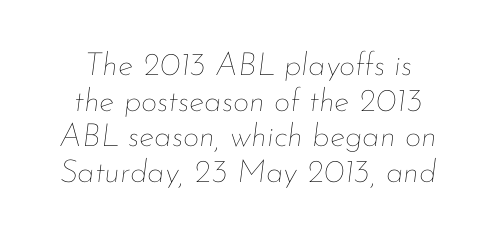
Interline gaps are noticeably narrow in this sample. Proportional: the letters do not fall into vertical columns. The gaps between neighbouring characters are ordinary and unremarkable. Stroke mass is kept to a normal reading level or below. Observe the lean: these are italic letterforms. Quick note: underline off.
